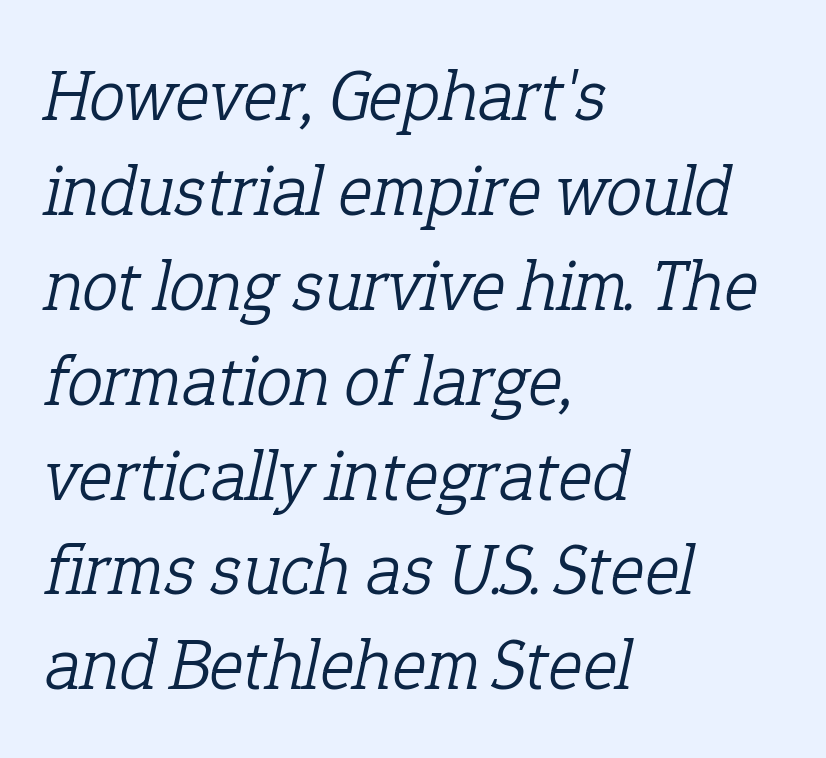
Q: Is the text bold? A: No.
Q: Is the text italic (slanted)? A: Yes, it leans right by about 12 degrees.
Q: Is the typeface a serif or a sans-serif typeface? A: Serif.
Q: Is the text underlined? A: No.
Q: How is the paragraph aligned? A: Left-aligned.
Q: Is the spacing between letters normal or unusually wide? A: Normal.
Q: Is the spacing between lines tight, normal or loose? A: Normal.
Q: Width (condensed, normal, or wide)? A: Normal.
Q: Stroke contrast? A: Low.
Q: x-height? A: Medium.
Q: Monospaced? A: No.
